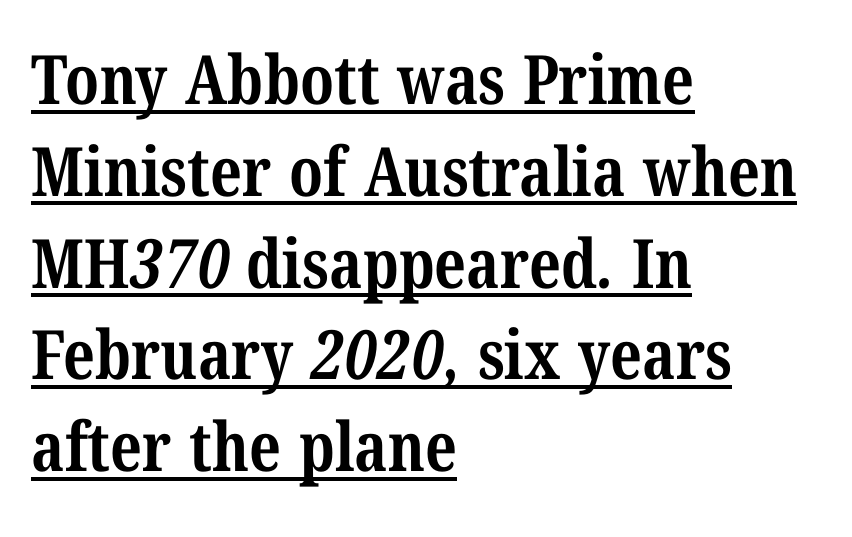
Q: Is the text bold? A: Yes.
Q: Is the typeface a serif or a sans-serif typeface? A: Serif.
Q: Is the text underlined? A: Yes.
Q: How is the paragraph aligned? A: Left-aligned.
Q: Is the spacing between letters normal or unusually wide? A: Normal.
Q: Is the spacing between lines tight, normal or loose? A: Normal.
Q: Width (condensed, normal, or wide)? A: Condensed.
Q: Stroke contrast? A: Medium.
Q: x-height? A: Medium.
Q: Monospaced? A: No.
